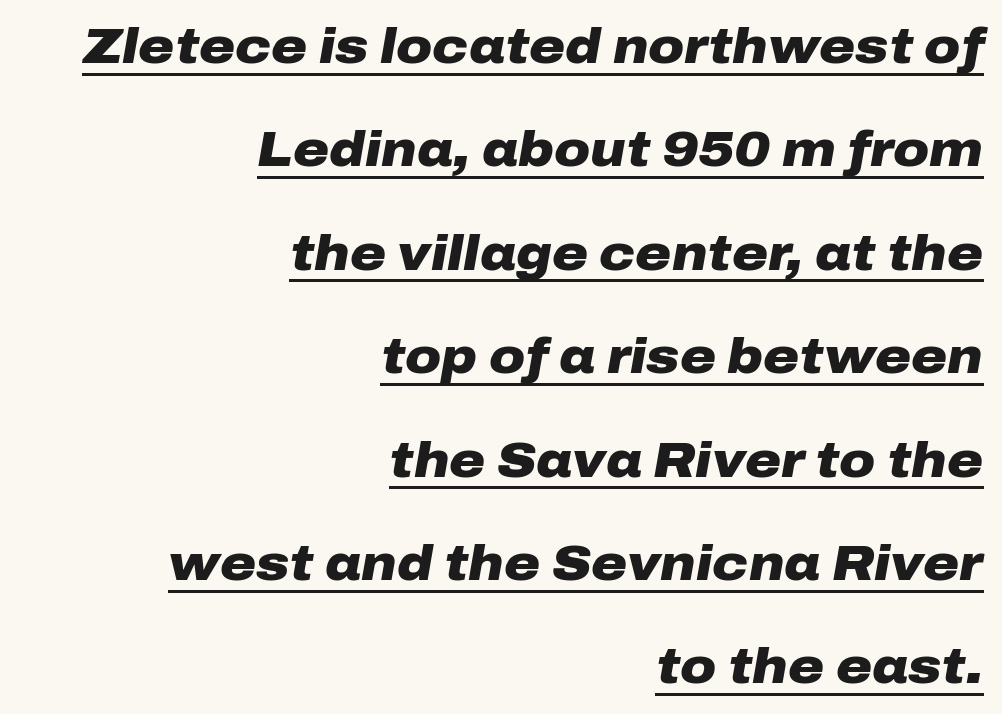
Q: Is the text bold? A: Yes.
Q: Is the text italic (slanted)? A: Yes, it leans right by about 10 degrees.
Q: Is the text underlined? A: Yes.
Q: How is the paragraph aligned? A: Right-aligned.
Q: Is the spacing between letters normal or unusually wide? A: Normal.
Q: Is the spacing between lines tight, normal or loose? A: Loose.
Q: Width (condensed, normal, or wide)? A: Wide.
Q: Stroke contrast? A: Low.
Q: x-height? A: Medium.
Q: Monospaced? A: No.
